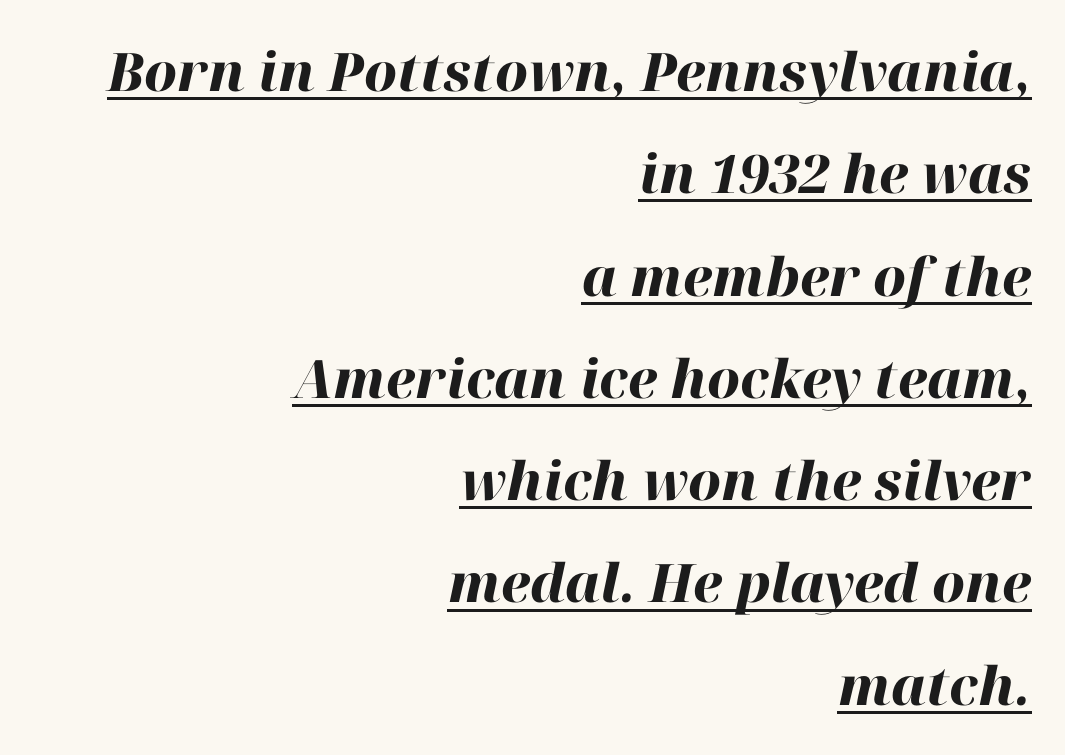
The image shows 53 px heavy type, italic (leaning right); set right-aligned, loose line spacing (1.93x), normal letter spacing, underlined; high stroke contrast and a medium x-height.
